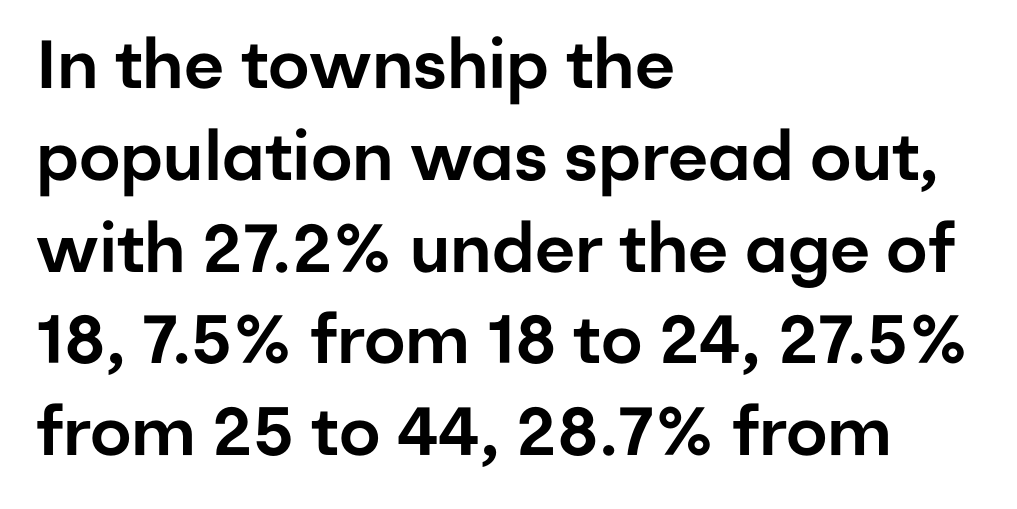
The foot of each line stays bare and open. The text was rendered using a sans face with plain stroke endings. Each letter keeps its own natural width here, so spacing adapts to shape. Quick note: interline space is typical. The gaps between neighbouring characters are ordinary and unremarkable.
